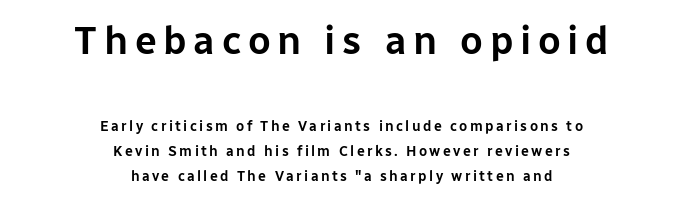
Q: Is the text italic (slanted)? A: No, it is upright.
Q: Is the typeface a serif or a sans-serif typeface? A: Sans-serif.
Q: Is the text underlined? A: No.
Q: How is the paragraph aligned? A: Centered.
Q: Which block of text is set in a larger size, the first (top) or the second (bottom)? A: The first (top) one.
Q: Width (condensed, normal, or wide)? A: Normal.
Q: Stroke contrast? A: Low.
Q: x-height? A: Medium.
Q: Monospaced? A: No.
